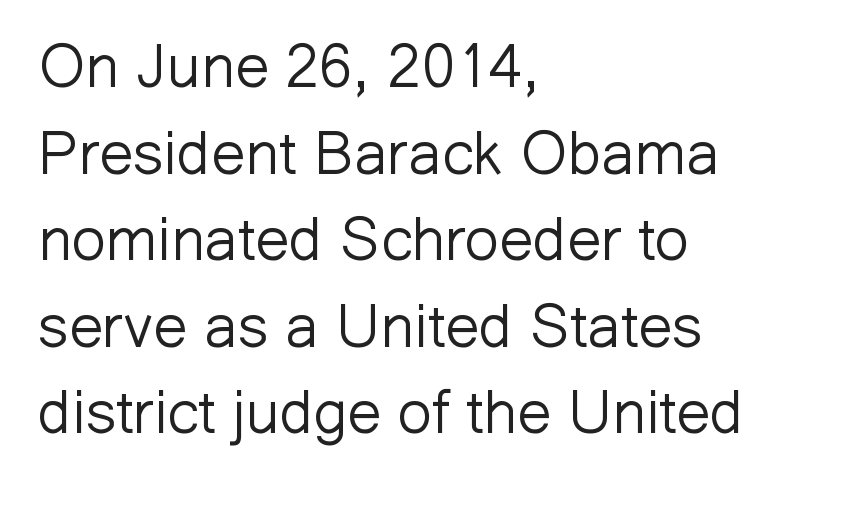
Q: Is the text bold? A: No.
Q: Is the text italic (slanted)? A: No, it is upright.
Q: Is the typeface a serif or a sans-serif typeface? A: Sans-serif.
Q: Is the text underlined? A: No.
Q: How is the paragraph aligned? A: Left-aligned.
Q: Is the spacing between letters normal or unusually wide? A: Normal.
Q: Is the spacing between lines tight, normal or loose? A: Normal.
Q: Width (condensed, normal, or wide)? A: Normal.
Q: Stroke contrast? A: Low.
Q: x-height? A: Medium.
Q: Monospaced? A: No.
